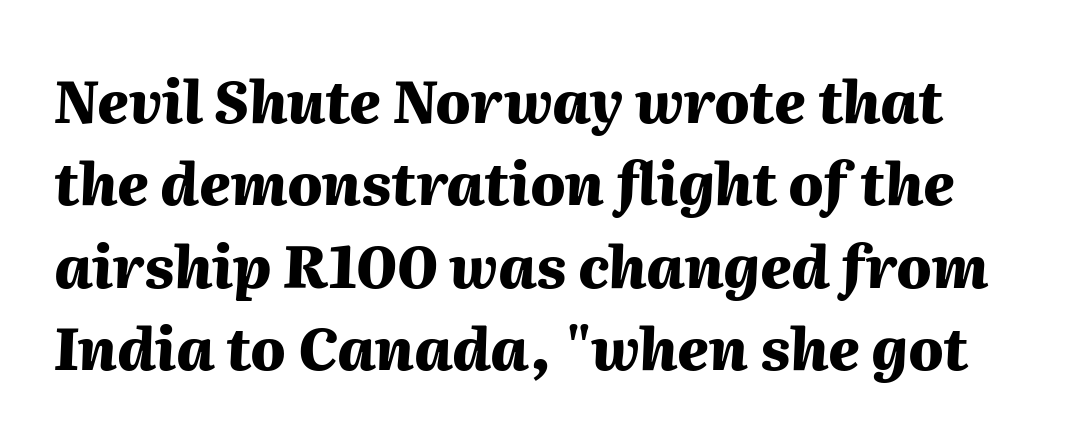
Rule under the text: the space is simply empty. Emphasis by weight is at full strength: bold. Each word holds together tightly as a unit, with standard inter-letter gaps. The lettering tilts uniformly, giving the passage an italic look. Rows of type keep a routine distance in the vertical direction.
